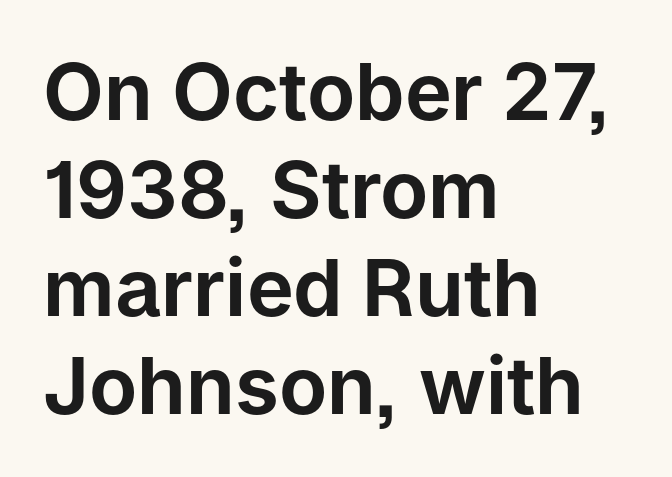
Q: Is the text italic (slanted)? A: No, it is upright.
Q: Is the typeface a serif or a sans-serif typeface? A: Sans-serif.
Q: Is the text underlined? A: No.
Q: How is the paragraph aligned? A: Left-aligned.
Q: Is the spacing between letters normal or unusually wide? A: Normal.
Q: Width (condensed, normal, or wide)? A: Normal.
Q: Stroke contrast? A: Low.
Q: x-height? A: Medium.
Q: Monospaced? A: No.
